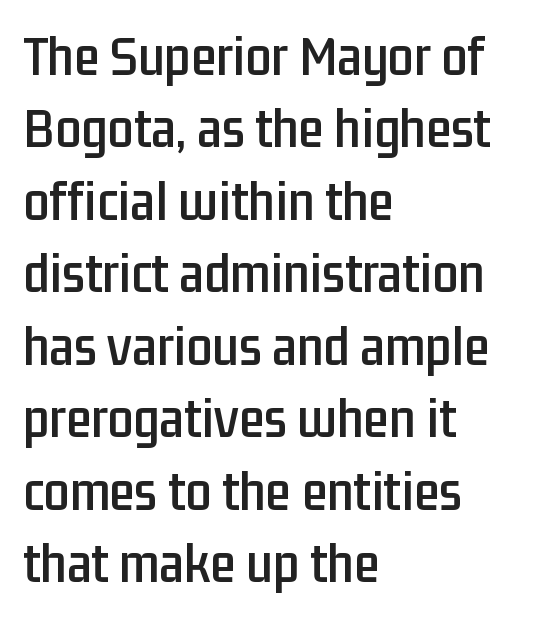
The image shows 58 px condensed sans-serif type, upright; set left-aligned, normal line spacing (1.25x), normal letter spacing, not underlined; low stroke contrast and a medium x-height.
